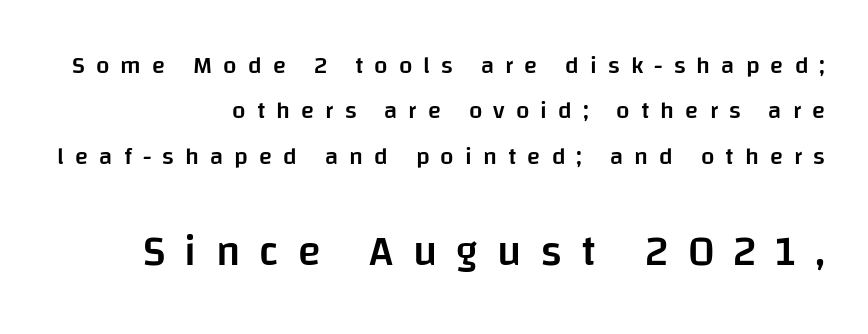
The image shows 42 px semibold sans-serif type, upright; set right-aligned, line spacing 1.89x, unusually wide letter spacing (+0.46 em), not underlined; the second (bottom) block is 1.75x larger; low stroke contrast and a large x-height.
